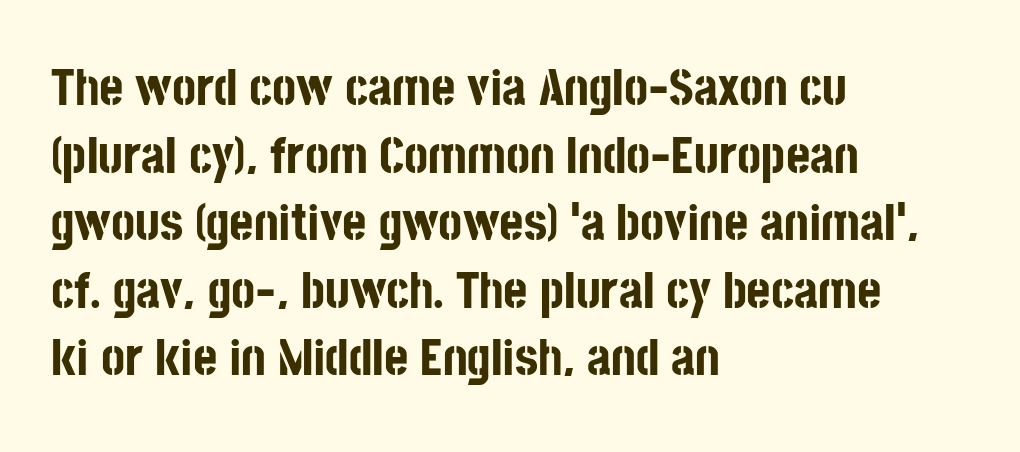
Think of a printed novel: that variable character pitch is what you see here. Every row of glyphs begins at an identical x-position on the left. The specimen omits any rule beneath the text block's lines. Is this a sans? Yes — the strokes have no serifs.
